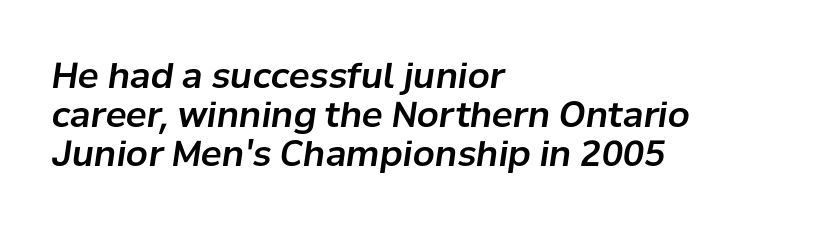
{"italic": "yes", "lean": "right", "slant_degrees": 8, "width": "normal", "stroke_contrast": "low", "x_height": "medium", "monospaced": "no", "underline": "no", "align": "left", "line_spacing": "tight", "line_spacing_ratio": 1.11, "letter_spacing": "normal", "letter_spacing_em": 0.0, "glyph_px": 35}
